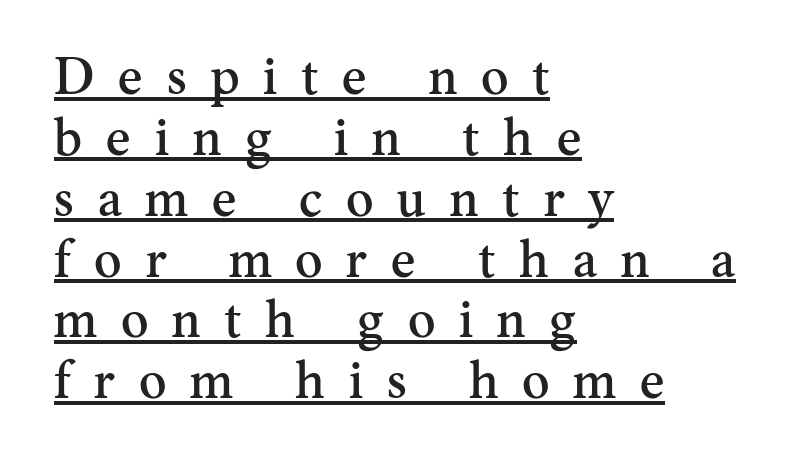
{"serif": "yes", "italic": "no", "width": "normal", "stroke_contrast": "medium", "x_height": "small", "monospaced": "no", "underline": "yes", "align": "left", "line_spacing_ratio": 1.17, "letter_spacing": "wide", "letter_spacing_em": 0.46, "glyph_px": 52}
